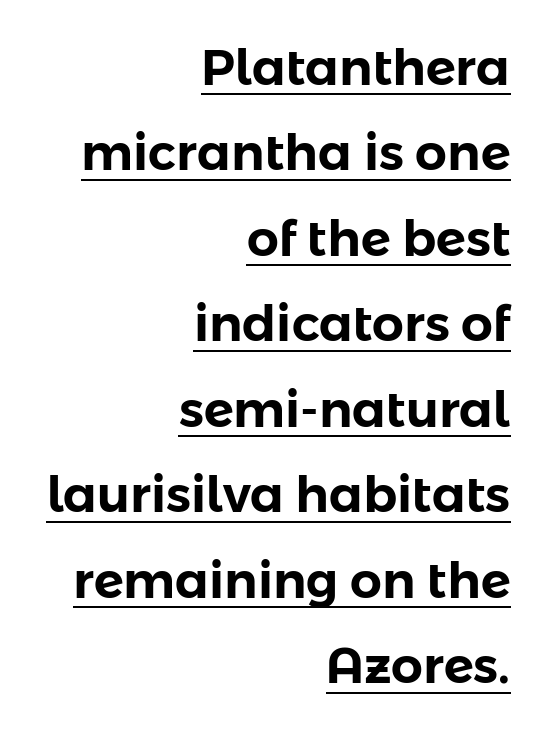
Q: Is the text italic (slanted)? A: No, it is upright.
Q: Is the typeface a serif or a sans-serif typeface? A: Sans-serif.
Q: Is the text underlined? A: Yes.
Q: How is the paragraph aligned? A: Right-aligned.
Q: Is the spacing between letters normal or unusually wide? A: Normal.
Q: Width (condensed, normal, or wide)? A: Normal.
Q: Stroke contrast? A: Low.
Q: x-height? A: Medium.
Q: Monospaced? A: No.
